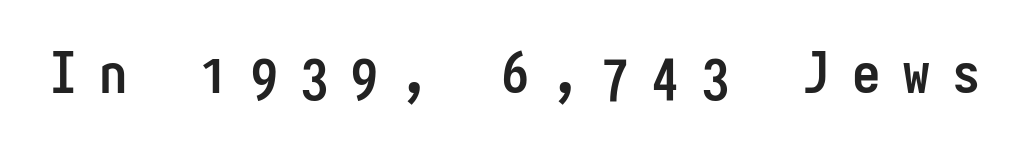
{"serif": "no", "italic": "no", "bold": "yes", "weight": "semibold", "width": "condensed", "stroke_contrast": "low", "x_height": "medium", "monospaced": "yes", "underline": "no", "letter_spacing": "wide", "letter_spacing_em": 0.38, "glyph_px": 57}
